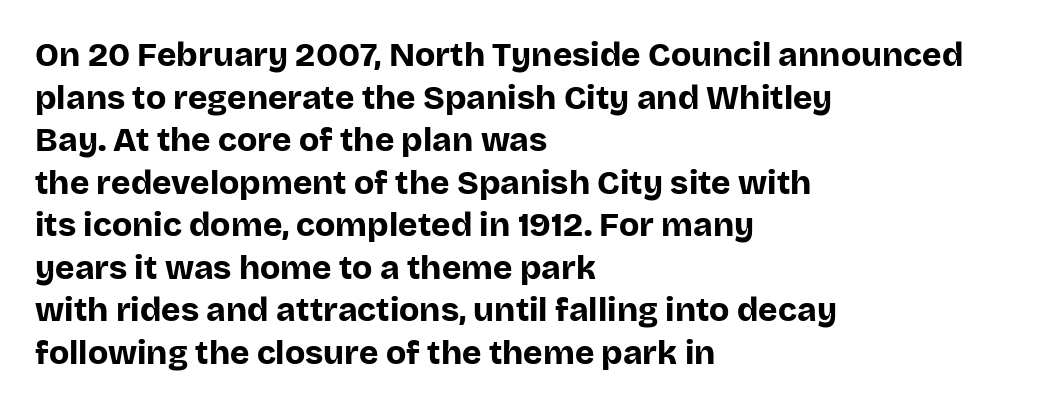
The image shows 33 px bold sans-serif type, upright; set left-aligned, normal line spacing (1.29x), normal letter spacing, not underlined; low stroke contrast and a large x-height.
